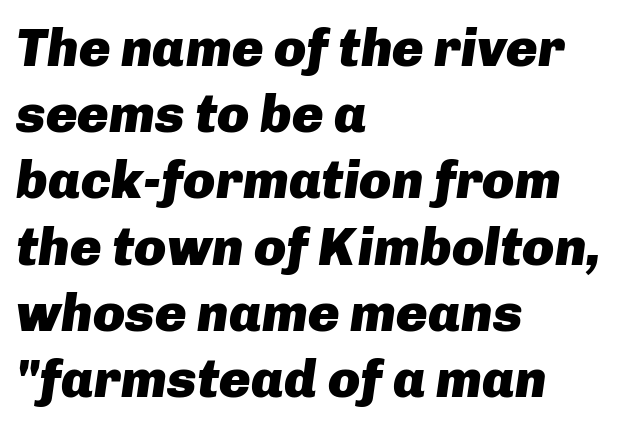
{"italic": "yes", "lean": "right", "slant_degrees": 8, "bold": "yes", "weight": "heavy", "width": "normal", "stroke_contrast": "low", "x_height": "medium", "monospaced": "no", "underline": "no", "align": "left", "line_spacing": "normal", "line_spacing_ratio": 1.25, "letter_spacing": "normal", "letter_spacing_em": 0.0, "glyph_px": 53}
